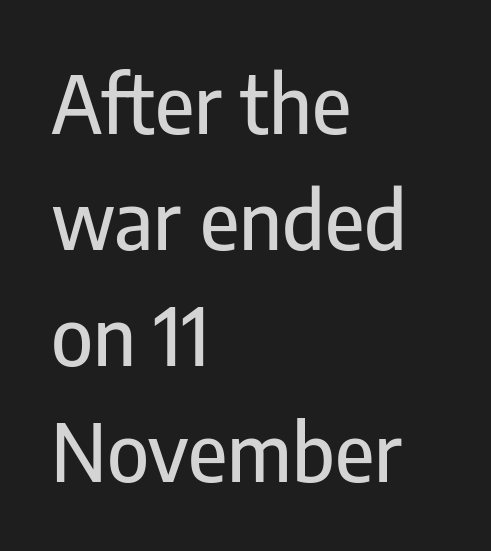
The face used here is a sans, in the tradition of grotesques and geometrics. The horizontal fit of the characters is conventional and even. Looks like regular typesetting: each glyph gets only the width it needs. Reading down the block, your eye returns to a fixed left position each line.
